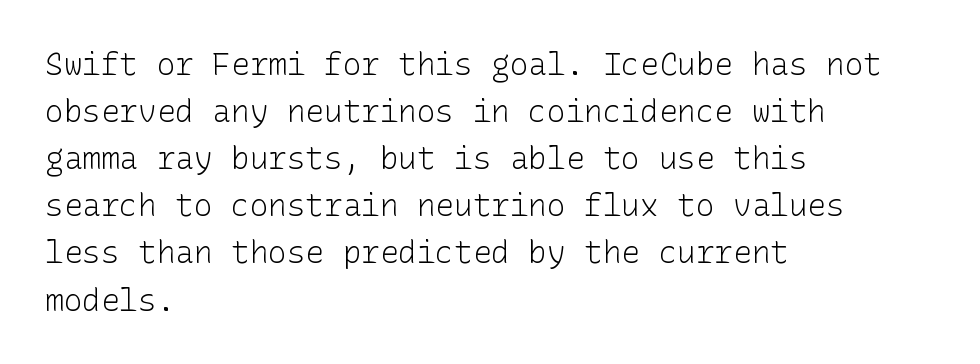
Observe the ordinary spacing: letters are neighbours, not strangers. Letters rest on an invisible, unmarked baseline. Rows of type keep a routine distance in the vertical direction. The passage is arranged the way most books set body copy — flush left.
